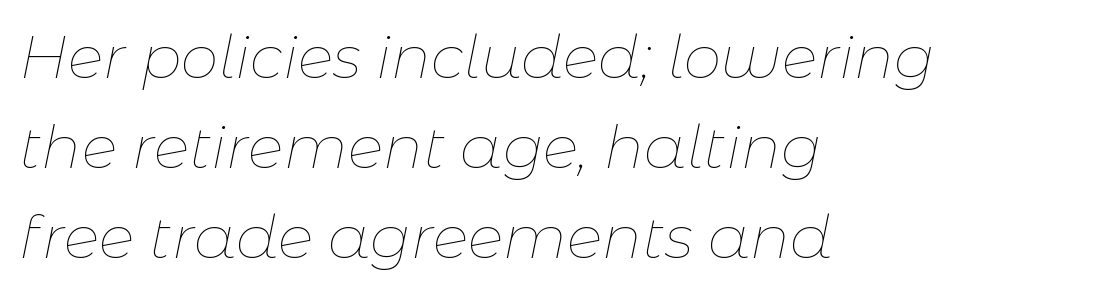
{"italic": "yes", "lean": "right", "slant_degrees": 11, "bold": "no", "weight": "thin", "width": "normal", "stroke_contrast": "low", "x_height": "medium", "monospaced": "no", "underline": "no", "align": "left", "line_spacing": "normal", "line_spacing_ratio": 1.5, "letter_spacing": "normal", "letter_spacing_em": 0.0, "glyph_px": 60}
